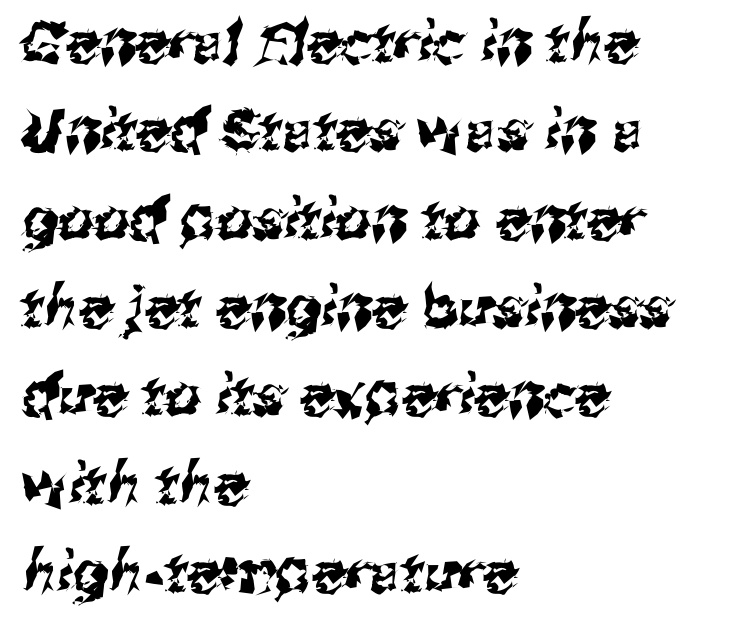
The image shows 57 px sans-serif type; set left-aligned, normal line spacing (1.55x), normal letter spacing, not underlined; medium stroke contrast and a medium x-height.
